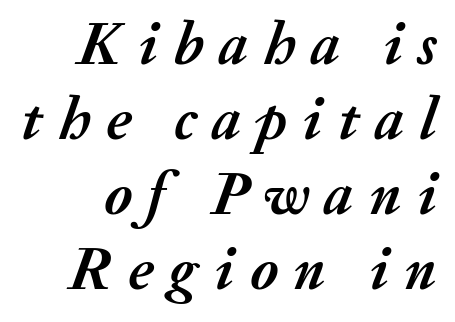
{"italic": "yes", "lean": "right", "slant_degrees": 20, "bold": "yes", "weight": "semibold", "width": "normal", "stroke_contrast": "medium", "x_height": "medium", "monospaced": "no", "underline": "no", "line_spacing": "normal", "line_spacing_ratio": 1.25, "letter_spacing": "wide", "letter_spacing_em": 0.26, "glyph_px": 60}
